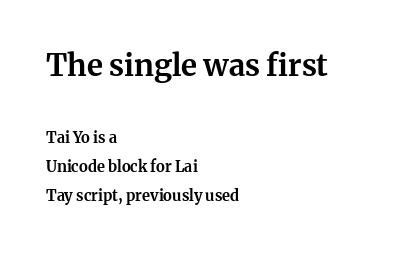
{"serif": "yes", "italic": "no", "bold": "yes", "weight": "bold", "width": "normal", "stroke_contrast": "medium", "x_height": "medium", "monospaced": "no", "underline": "no", "align": "left", "line_spacing": "loose", "line_spacing_ratio": 1.94, "letter_spacing": "normal", "letter_spacing_em": 0.0, "larger_block": "first", "size_ratio": 2.0, "glyph_px": 30}
